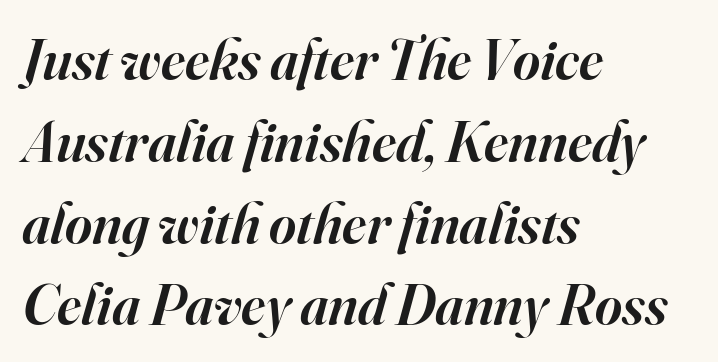
The image shows 58 px semibold serif type, italic (leaning right); set left-aligned, normal line spacing (1.41x), normal letter spacing, not underlined; high stroke contrast and a small x-height.
